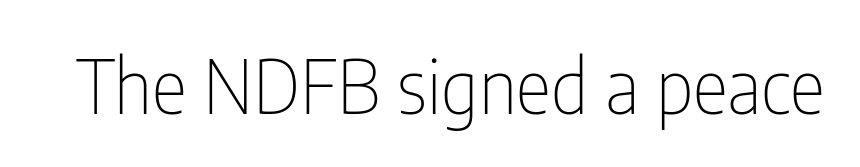
Beneath every word, the page is bare. Here the glyphs are tracked normally, forming tight word shapes. Stems and bowls with no extra thickness — not bold. The rendering uses natural spacing where letterforms have individual widths.
